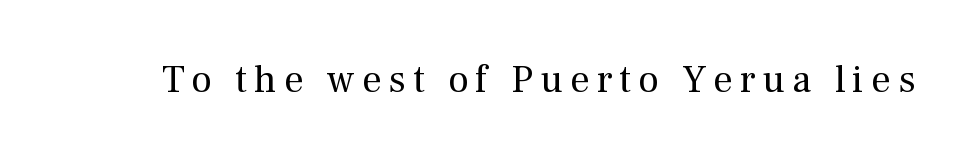
I'd call this a serif setting — the letters wear small feet. Weight: not bold — regular or lighter. Posture: straight, roman, zero tilt. Rule under the text: the space is simply empty.
